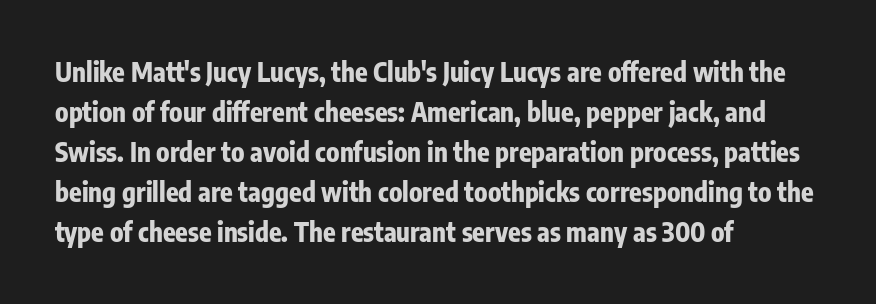
Q: Is the text bold? A: Yes.
Q: Is the text italic (slanted)? A: No, it is upright.
Q: Is the text underlined? A: No.
Q: How is the paragraph aligned? A: Left-aligned.
Q: Is the spacing between letters normal or unusually wide? A: Normal.
Q: Is the spacing between lines tight, normal or loose? A: Normal.
